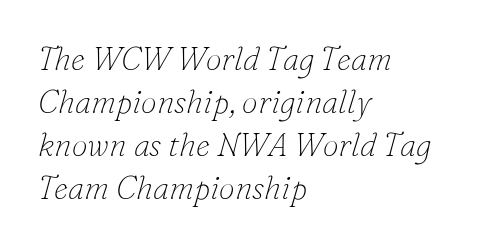
Quick note: underline off. The typesetter chose a ragged-right arrangement here. A typesetter would call this zero additional tracking. Counters stay open thanks to moderate or lighter strokes.
